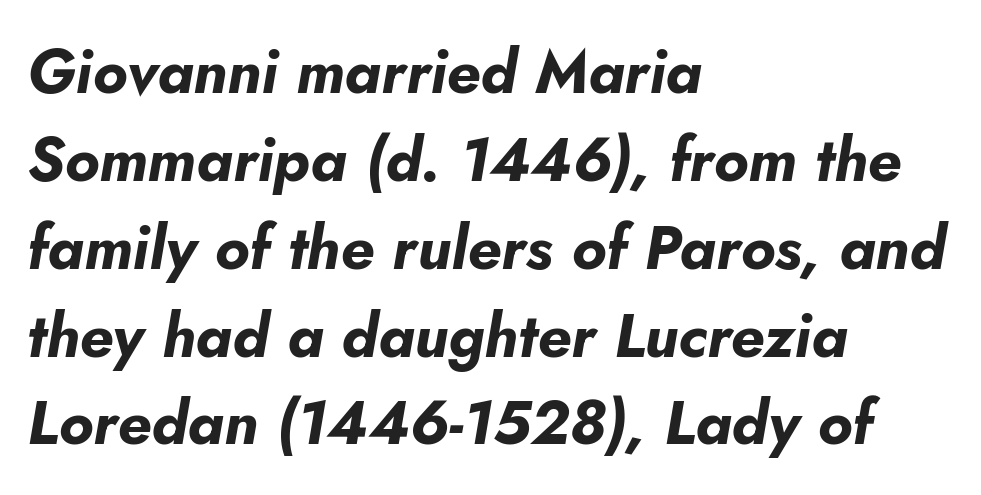
Q: Is the text bold? A: Yes.
Q: Is the text italic (slanted)? A: Yes, it leans right by about 5 degrees.
Q: Is the text underlined? A: No.
Q: How is the paragraph aligned? A: Left-aligned.
Q: Is the spacing between letters normal or unusually wide? A: Normal.
Q: Is the spacing between lines tight, normal or loose? A: Normal.
Q: Width (condensed, normal, or wide)? A: Normal.
Q: Stroke contrast? A: Low.
Q: x-height? A: Small.
Q: Monospaced? A: No.
